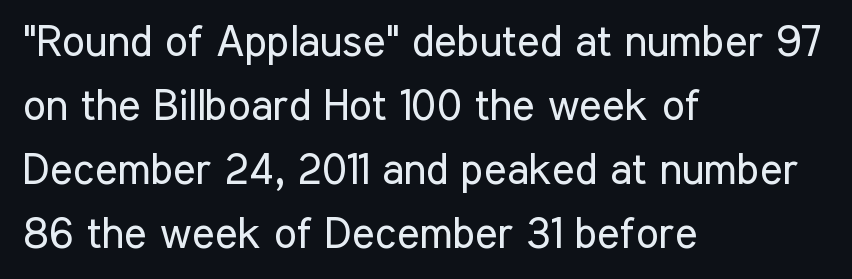
{"serif": "no", "italic": "no", "bold": "no", "weight": "regular", "width": "condensed", "stroke_contrast": "low", "x_height": "medium", "monospaced": "no", "underline": "no", "align": "left", "line_spacing": "normal", "line_spacing_ratio": 1.49, "letter_spacing": "normal", "letter_spacing_em": 0.0, "glyph_px": 43}
